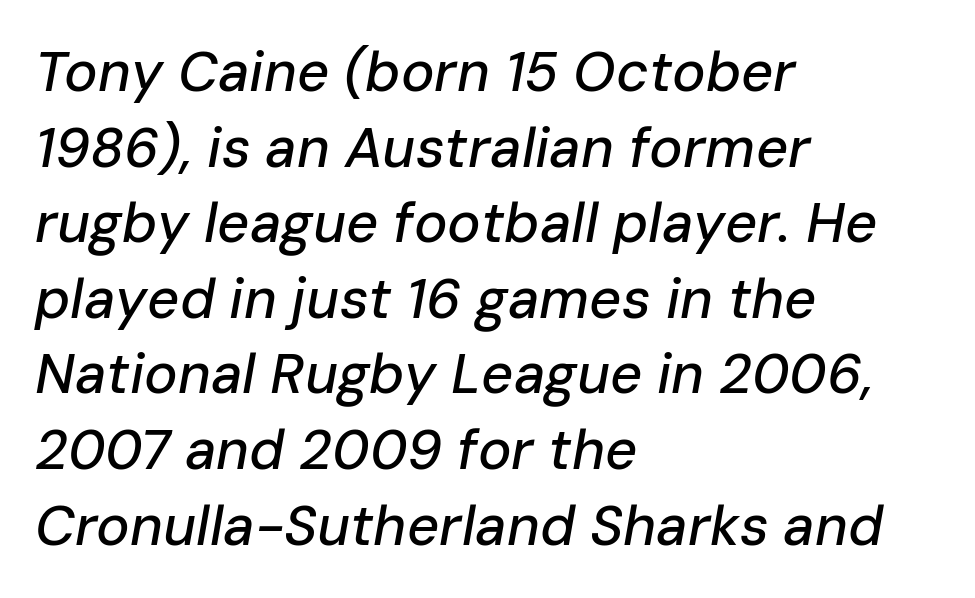
Note the varied advance widths — an 'i' is clearly narrower than an 'm'. The leading is moderate, giving the passage an even texture. Quick note: underline off. This is oblique type, the kind used for emphasis or titles.
